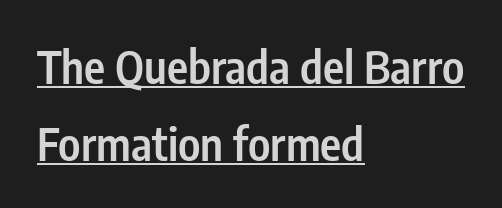
The image shows 45 px semibold, condensed sans-serif type, upright; set left-aligned, line spacing 1.71x, normal letter spacing, underlined; low stroke contrast and a medium x-height.
